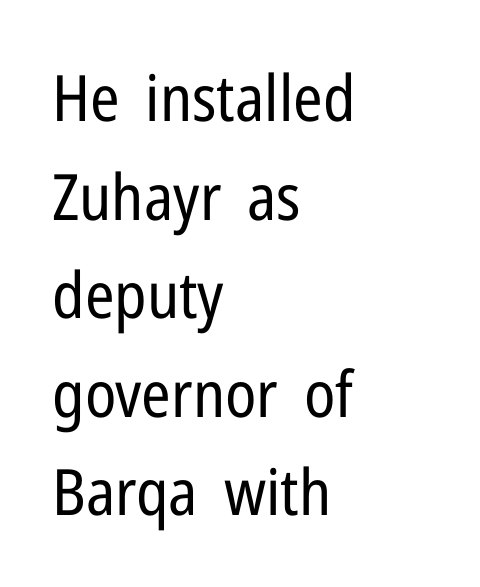
Is this a fixed-width face? No — the glyphs have proportional, varying widths. Reading down the column, the eye jumps a familiar distance to each next line. Clear beneath every line of the passage. Stroke terminals: plain, sans-serif. Here the glyphs are tracked normally, forming tight word shapes. These lines were composed using upright roman letters.
